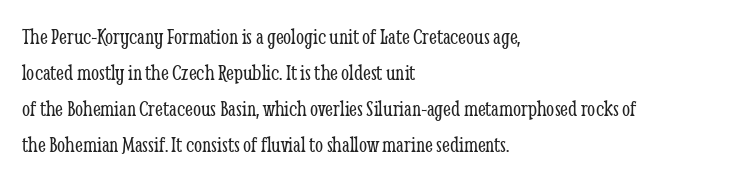
Q: Is the text bold? A: No.
Q: Is the text italic (slanted)? A: No, it is upright.
Q: Is the text underlined? A: No.
Q: How is the paragraph aligned? A: Left-aligned.
Q: Is the spacing between letters normal or unusually wide? A: Normal.
Q: Is the spacing between lines tight, normal or loose? A: Normal.
